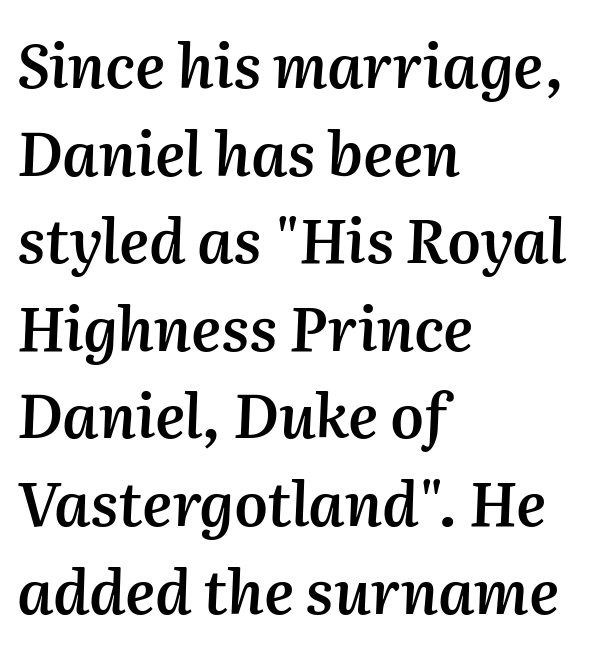
The image shows 60 px semibold type, italic (leaning right); set left-aligned, normal line spacing (1.46x), normal letter spacing, not underlined; medium stroke contrast and a medium x-height.
